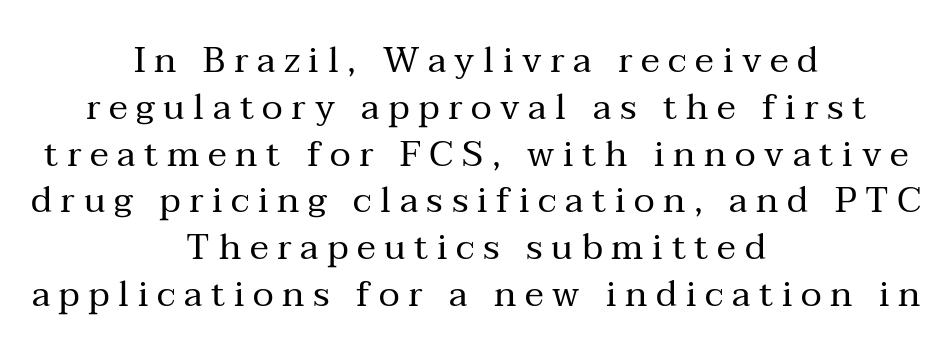
Q: Is the text bold? A: No.
Q: Is the text italic (slanted)? A: No, it is upright.
Q: Is the typeface a serif or a sans-serif typeface? A: Serif.
Q: Is the text underlined? A: No.
Q: How is the paragraph aligned? A: Centered.
Q: Is the spacing between letters normal or unusually wide? A: Unusually wide.
Q: Is the spacing between lines tight, normal or loose? A: Normal.
Q: Width (condensed, normal, or wide)? A: Normal.
Q: Stroke contrast? A: Medium.
Q: x-height? A: Medium.
Q: Monospaced? A: No.
